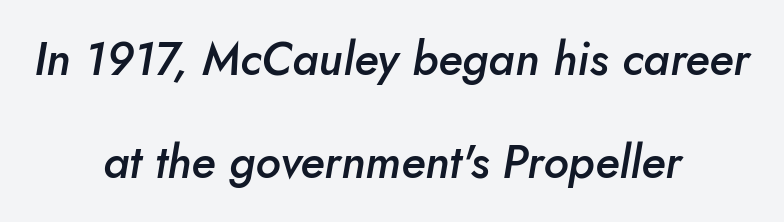
The image shows 46 px semibold type, italic (leaning right); set centered, loose line spacing (2.25x), normal letter spacing, not underlined; low stroke contrast and a small x-height.
